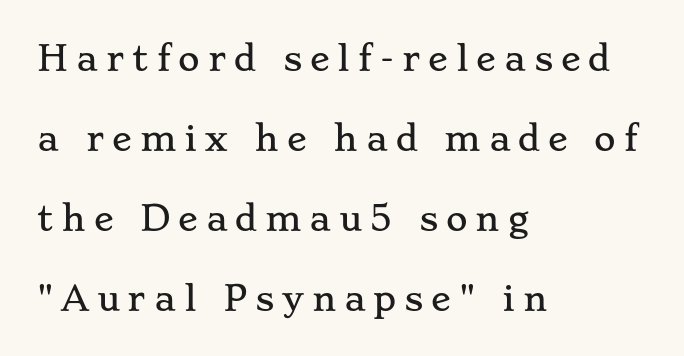
Posture: vertical. Students, note that the glyphs here are deliberately spaced far apart. In CSS terms this would be text-align: left. Each letter's strokes conclude with small projecting serifs.
